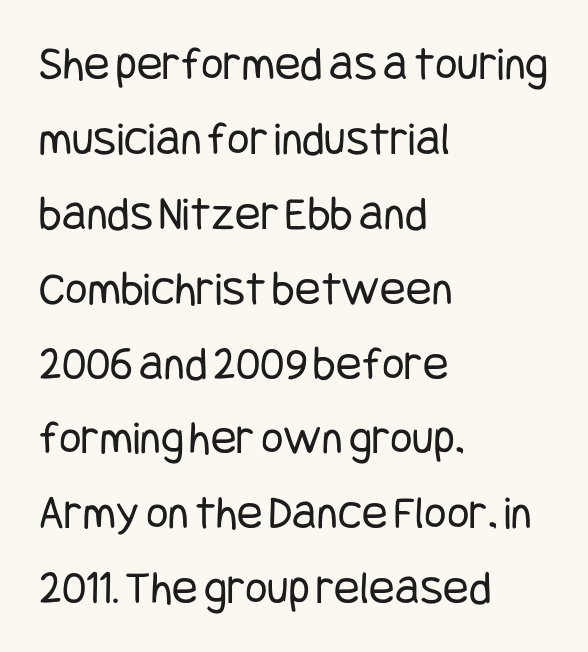
The image shows 48 px regular-weight, condensed sans-serif type, upright; set left-aligned, normal line spacing (1.56x), normal letter spacing, not underlined; low stroke contrast and a large x-height.
